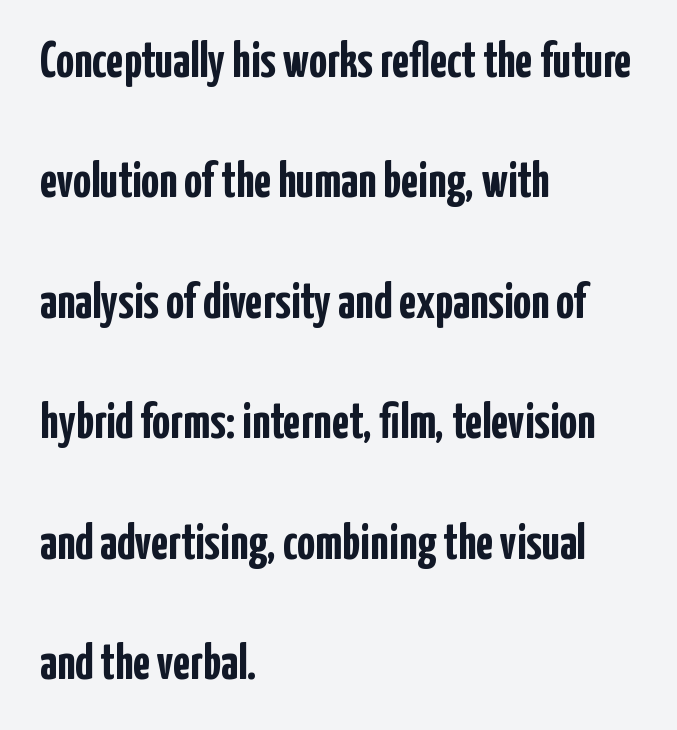
Q: Is the text bold? A: Yes.
Q: Is the text italic (slanted)? A: No, it is upright.
Q: Is the typeface a serif or a sans-serif typeface? A: Sans-serif.
Q: Is the text underlined? A: No.
Q: How is the paragraph aligned? A: Left-aligned.
Q: Is the spacing between letters normal or unusually wide? A: Normal.
Q: Is the spacing between lines tight, normal or loose? A: Loose.
Q: Width (condensed, normal, or wide)? A: Condensed.
Q: Stroke contrast? A: Low.
Q: x-height? A: Medium.
Q: Monospaced? A: No.
